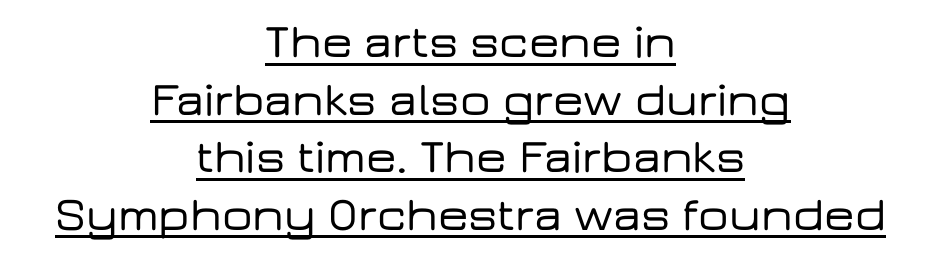
Q: Is the text italic (slanted)? A: No, it is upright.
Q: Is the typeface a serif or a sans-serif typeface? A: Sans-serif.
Q: Is the text underlined? A: Yes.
Q: How is the paragraph aligned? A: Centered.
Q: Is the spacing between letters normal or unusually wide? A: Normal.
Q: Width (condensed, normal, or wide)? A: Wide.
Q: Stroke contrast? A: Low.
Q: x-height? A: Medium.
Q: Monospaced? A: No.
